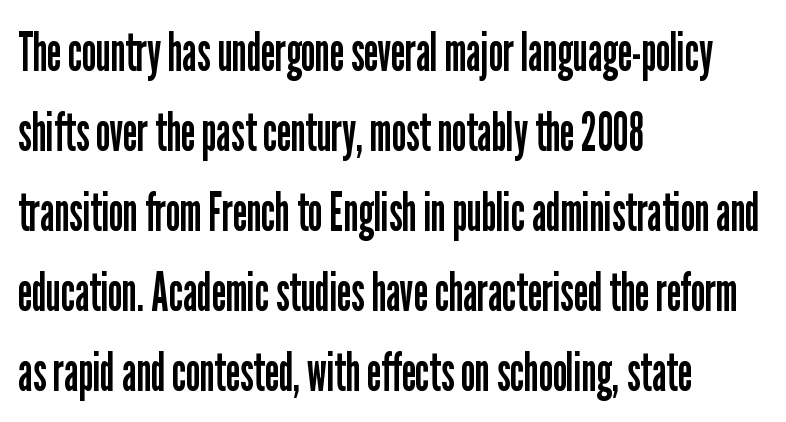
If you measured baseline to baseline, you'd find a middling distance. Italic: no, the glyphs are upright roman. Line beginnings align vertically; line endings do not. Look at the bottom of the vertical strokes: they stop flat, with no serifs. Is this a fixed-width face? No — the glyphs have proportional, varying widths.
